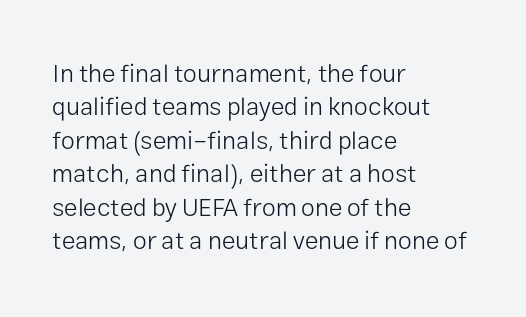
{"italic": "no", "bold": "no", "underline": "no", "align": "left", "line_spacing": "normal", "line_spacing_ratio": 1.34, "letter_spacing": "normal", "letter_spacing_em": 0.0, "glyph_px": 25}
